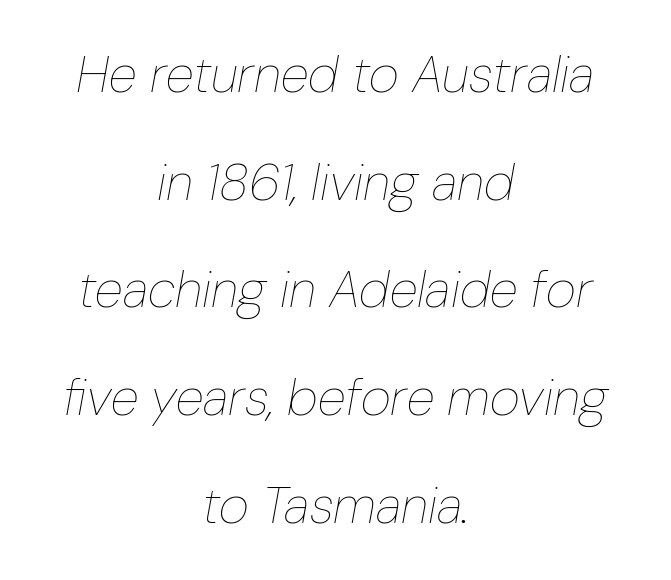
The image shows 52 px thin, condensed type, italic (leaning right); set centered, loose line spacing (2.07x), normal letter spacing, not underlined; low stroke contrast and a medium x-height.
